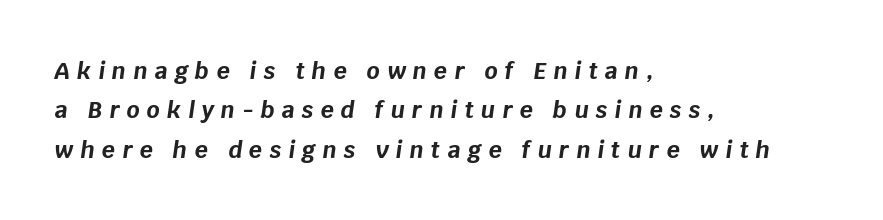
Honestly, there is no underline to notice here at all. Short note: letters widely spaced. Visually the block forms a straight wall on the left and a jagged coastline on the right. The font's italic variant was chosen for this text. Students, this is bold: see how much ink each stroke carries.
